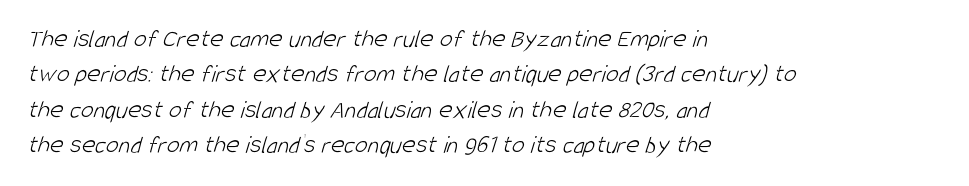
Honestly, there is no underline to notice here at all. Students, observe: this is what conventionally led text looks like. No extra tracking has been applied to these lines. Stems here are at most as thick as an everyday book face. One-word summary of the alignment: left.
